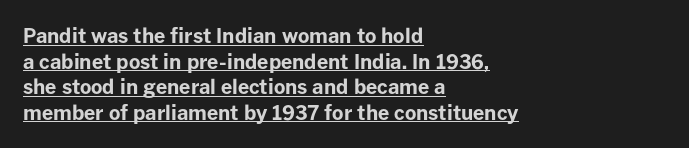
Q: Is the text bold? A: Yes.
Q: Is the text italic (slanted)? A: No, it is upright.
Q: Is the text underlined? A: Yes.
Q: How is the paragraph aligned? A: Left-aligned.
Q: Is the spacing between letters normal or unusually wide? A: Normal.
Q: Is the spacing between lines tight, normal or loose? A: Normal.
